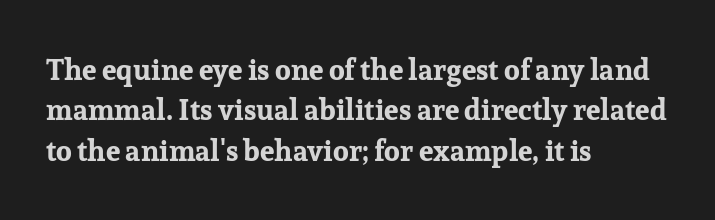
The image shows 29 px bold serif type, upright; set left-aligned, normal line spacing (1.39x), normal letter spacing, not underlined; low stroke contrast and a medium x-height.
